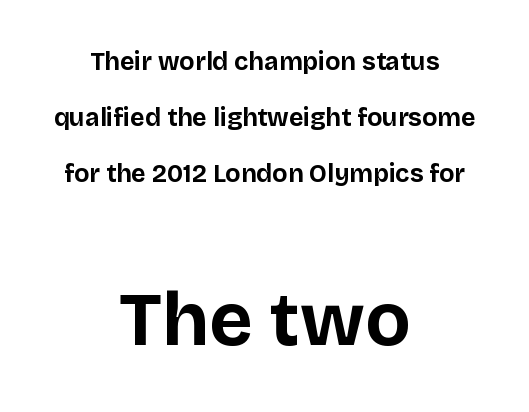
Each letter's strokes conclude bluntly, with no projecting serifs. Summary of weight: heavy, a full bold. Whoever set this made the second block the dominant, larger element. This sample has the flowing, uneven cadence of proportional lettering. This sample is center-justified, so both line endings float freely. The lines are spread far apart with generous leading.
